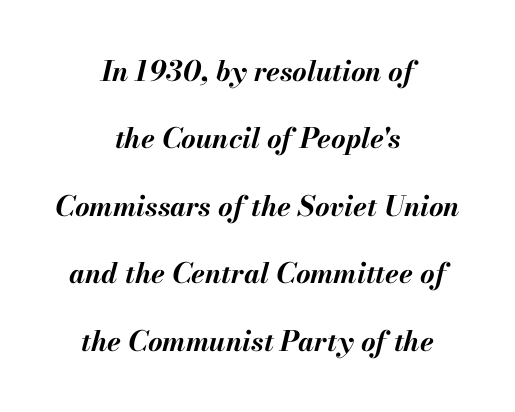
Q: Is the text bold? A: Yes.
Q: Is the text italic (slanted)? A: Yes, it leans right by about 13 degrees.
Q: Is the text underlined? A: No.
Q: How is the paragraph aligned? A: Centered.
Q: Is the spacing between letters normal or unusually wide? A: Normal.
Q: Is the spacing between lines tight, normal or loose? A: Loose.
Q: Width (condensed, normal, or wide)? A: Normal.
Q: Stroke contrast? A: Medium.
Q: x-height? A: Small.
Q: Monospaced? A: No.
